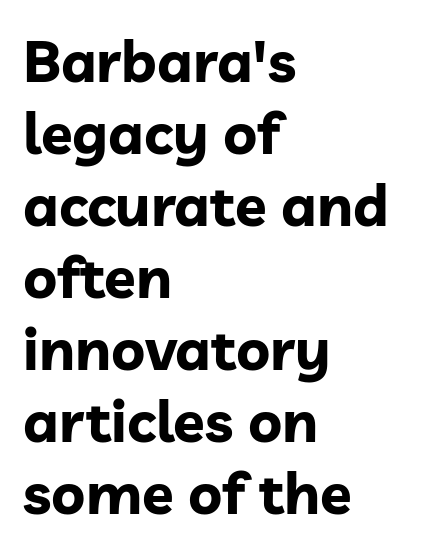
{"serif": "no", "italic": "no", "bold": "yes", "weight": "bold", "width": "normal", "stroke_contrast": "low", "x_height": "medium", "monospaced": "no", "underline": "no", "align": "left", "line_spacing_ratio": 1.24, "letter_spacing": "normal", "letter_spacing_em": 0.0, "glyph_px": 58}
